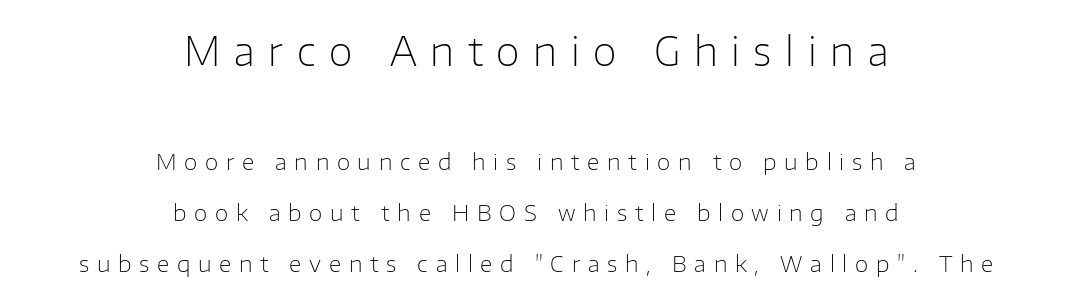
Horizontal bands of white between lines are thick stripes. Unbolded letterforms with no extra heft. Just letters on the line, the space beneath them empty. Vertical strokes here are truly vertical. Where is the straight margin? There isn't one; the lines are centered. Between these two stacked blocks, the higher one wins on size.
